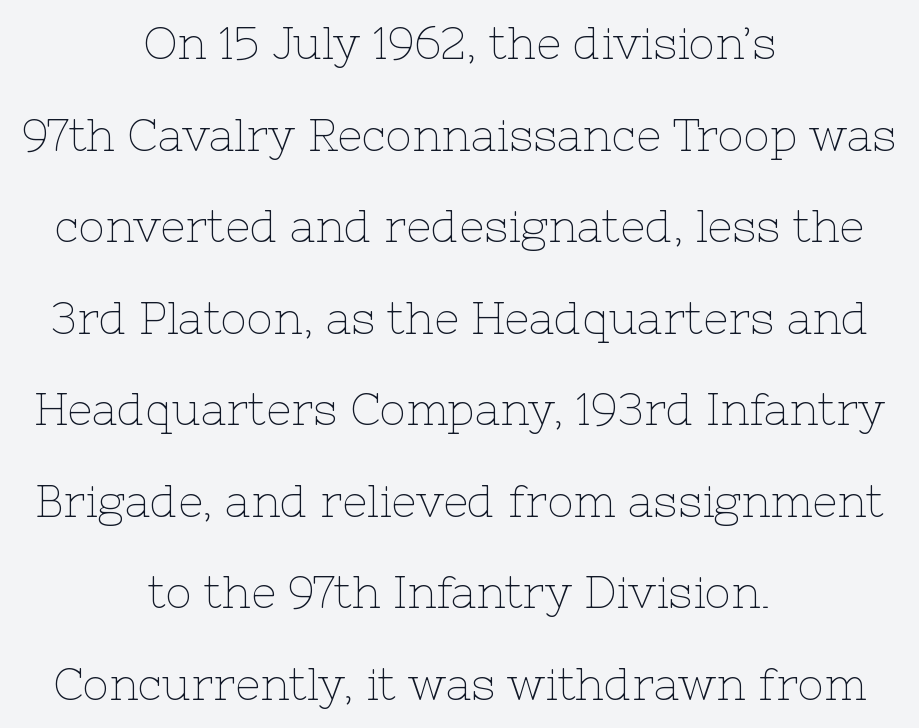
Notice how the passage keeps no hard edge, just a central spine. The space directly below the letters is spotless. Glyph-to-glyph distance matches everyday printed text. No heavy texture on the line: the type isn't bold. Every stem runs plumb, perpendicular to the baseline. Is this a fixed-width face? No — the glyphs have proportional, varying widths.
